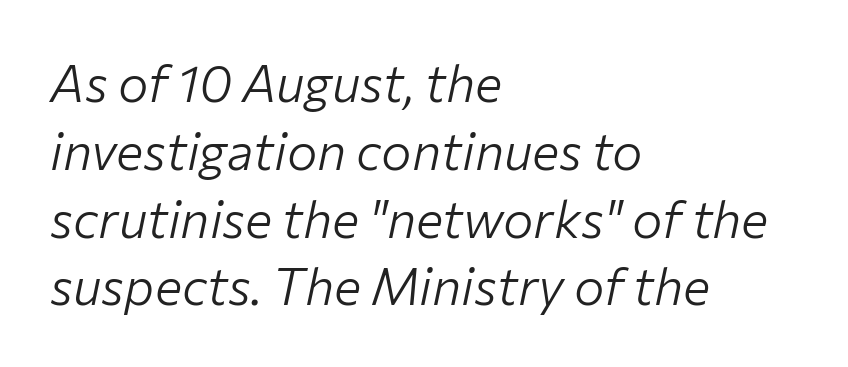
{"italic": "yes", "lean": "right", "slant_degrees": 12, "bold": "no", "weight": "light", "width": "normal", "stroke_contrast": "low", "x_height": "medium", "monospaced": "no", "underline": "no", "align": "left", "line_spacing": "normal", "line_spacing_ratio": 1.33, "letter_spacing": "normal", "letter_spacing_em": 0.0, "glyph_px": 51}
